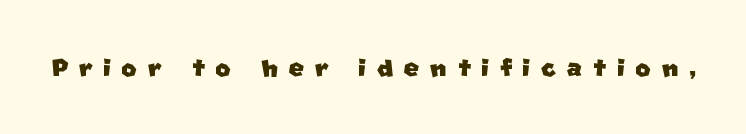
The image shows 33 px sans-serif type; set unusually wide letter spacing (+0.32 em), not underlined; low stroke contrast and a large x-height.
